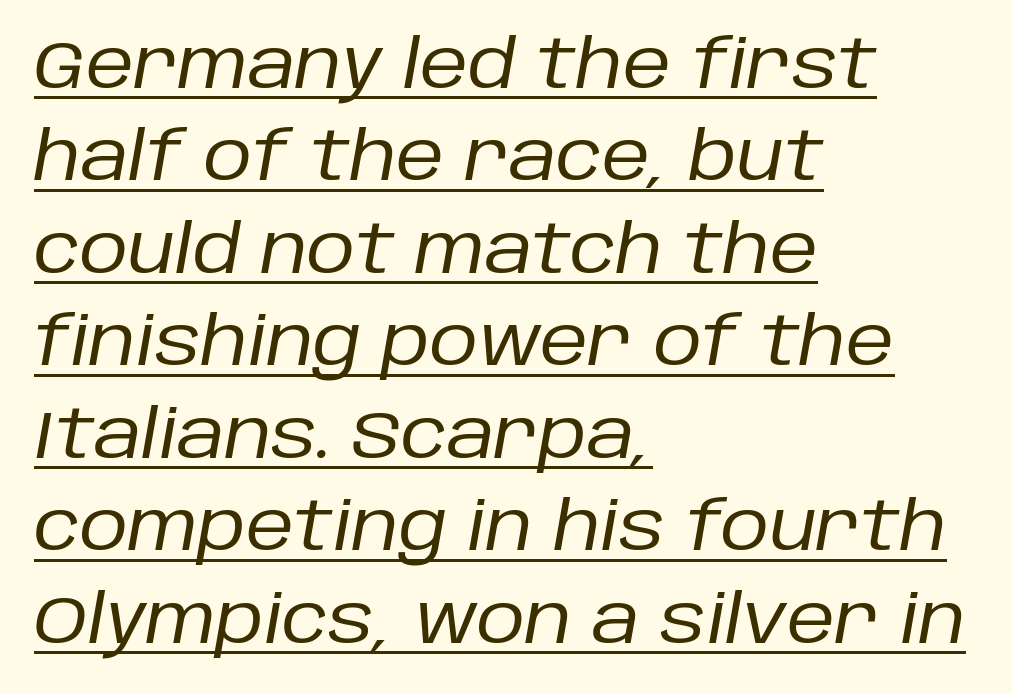
Each new line begins a customary step beneath the previous one. When letters slant like this, we call the style italic. The ragged edge is on the right, which tells us the setting is flush left. Each letter keeps its own natural width here, so spacing adapts to shape. The lettering is marked with a stroke running underneath it.
